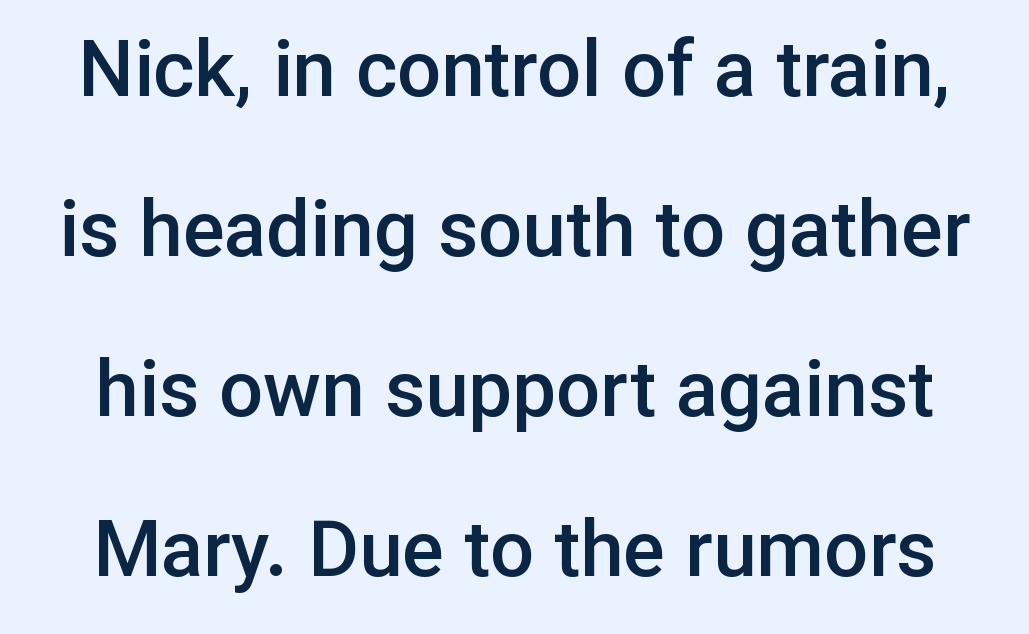
{"serif": "no", "italic": "no", "bold": "semi", "weight": "semibold", "width": "normal", "stroke_contrast": "low", "x_height": "medium", "monospaced": "no", "underline": "no", "align": "center", "line_spacing": "loose", "line_spacing_ratio": 2.05, "letter_spacing": "normal", "letter_spacing_em": 0.0, "glyph_px": 78}
